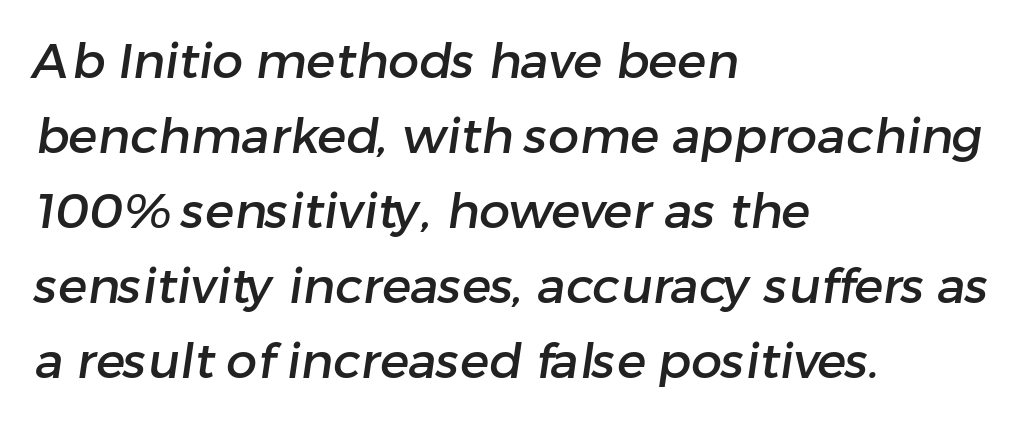
The image shows 49 px sans-serif type; set left-aligned, normal line spacing (1.53x), normal letter spacing, not underlined; low stroke contrast and a medium x-height.
